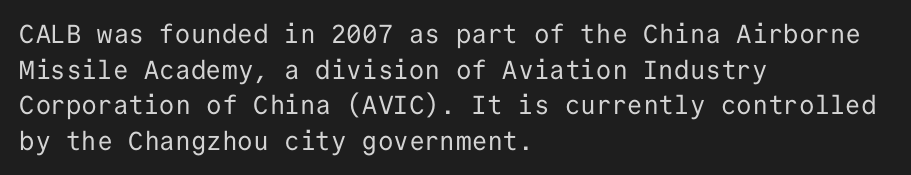
The image shows 26 px text type, upright; set left-aligned, normal line spacing (1.37x), normal letter spacing, not underlined.
